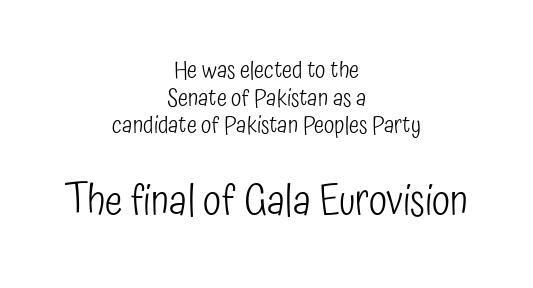
{"serif": "no", "italic": "no", "bold": "no", "weight": "light", "width": "condensed", "stroke_contrast": "low", "x_height": "medium", "monospaced": "no", "underline": "no", "align": "center", "line_spacing": "tight", "line_spacing_ratio": 1.15, "letter_spacing": "normal", "letter_spacing_em": 0.0, "larger_block": "second", "size_ratio": 1.75, "glyph_px": 42}
